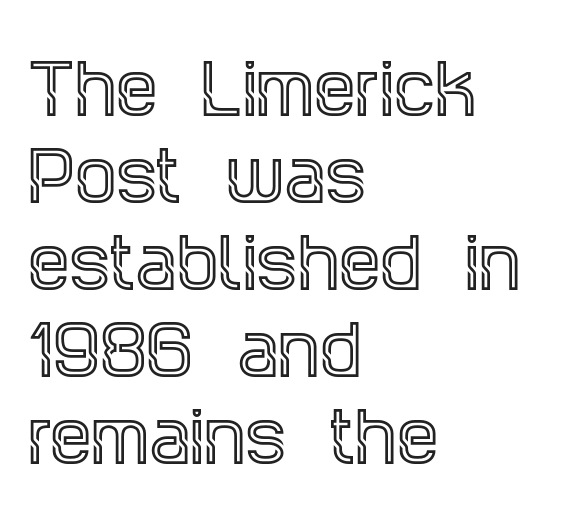
{"serif": "yes", "italic": "no", "width": "condensed", "x_height": "large", "monospaced": "no", "underline": "no", "align": "left", "line_spacing": "normal", "line_spacing_ratio": 1.32, "letter_spacing": "normal", "letter_spacing_em": 0.0, "glyph_px": 66}
